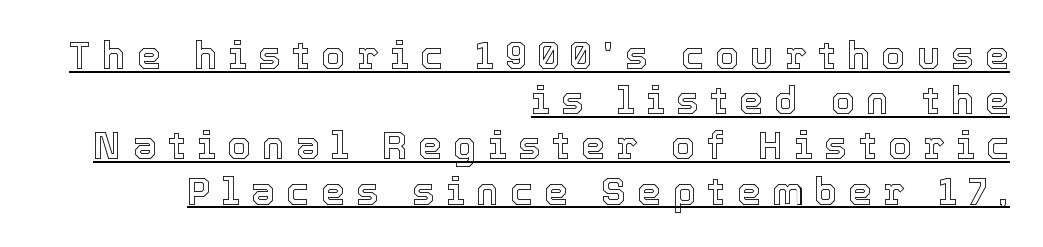
The image shows 38 px text type, upright; set right-aligned, line spacing 1.19x, unusually wide letter spacing (+0.3 em), underlined; a medium x-height.
